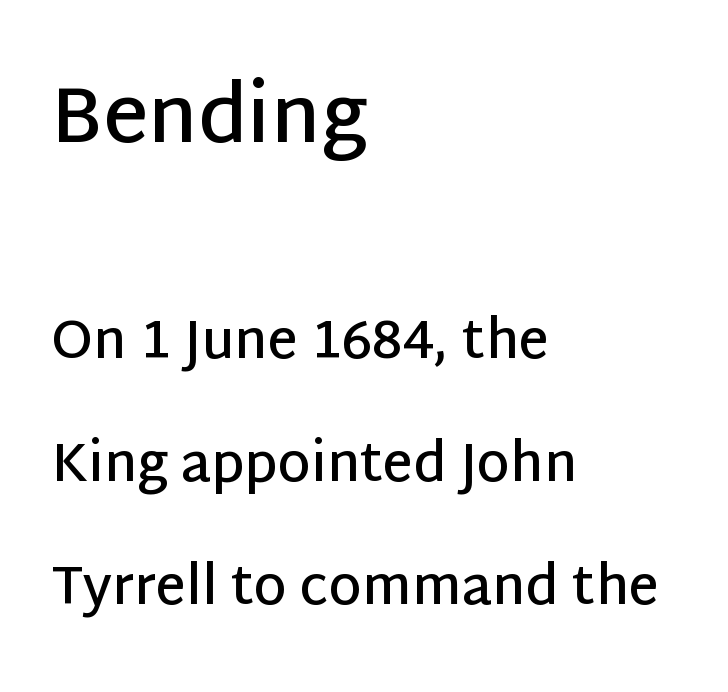
Words appear dense and cohesive because spacing is normal. Weight: semibold (demi). Notice how the passage keeps a crisp vertical edge on the left only. Does the bottom block carry the larger type? No, the top block does.
